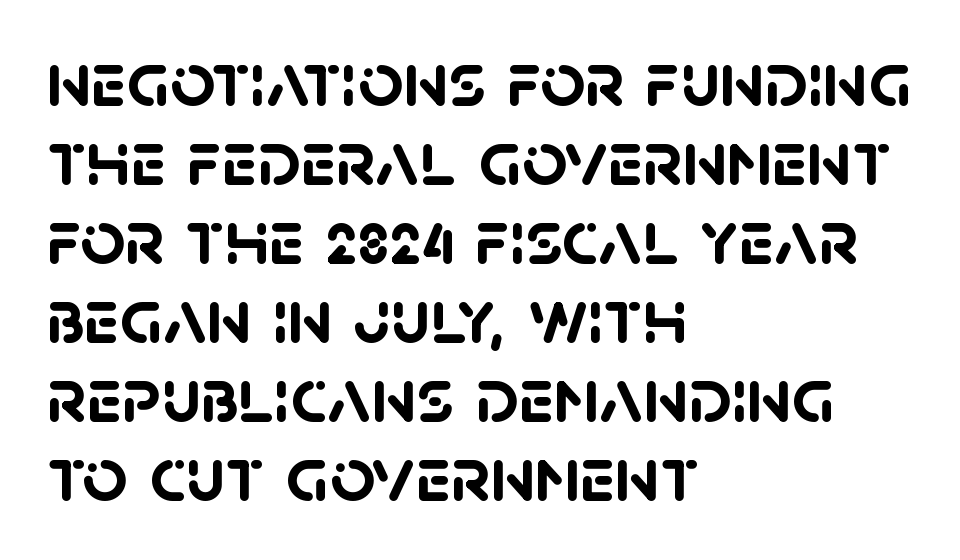
Q: Is the text bold? A: Yes.
Q: Is the typeface a serif or a sans-serif typeface? A: Sans-serif.
Q: Is the text underlined? A: No.
Q: How is the paragraph aligned? A: Left-aligned.
Q: Is the spacing between letters normal or unusually wide? A: Normal.
Q: Is the spacing between lines tight, normal or loose? A: Tight.
Q: Width (condensed, normal, or wide)? A: Normal.
Q: Stroke contrast? A: Low.
Q: x-height? A: Large.
Q: Monospaced? A: No.
